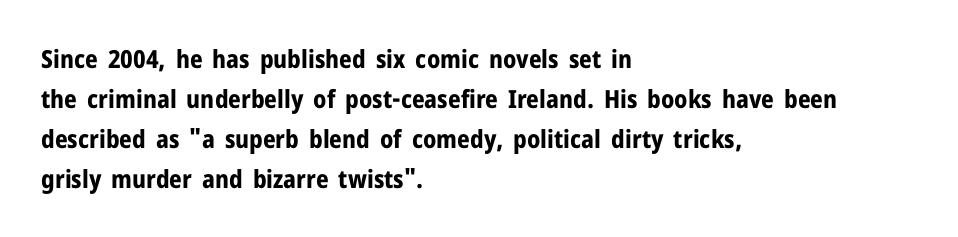
Tracking value appears to be zero — textbook default spacing. The text block is weighted toward the left margin, trailing off unevenly rightward. Posture: straight, roman, zero tilt. Regarding leading, the lines here are spaced in the standard way. Honestly, there is no underline to notice here at all. Thick stems and heavy bowls — unmistakably bold.
